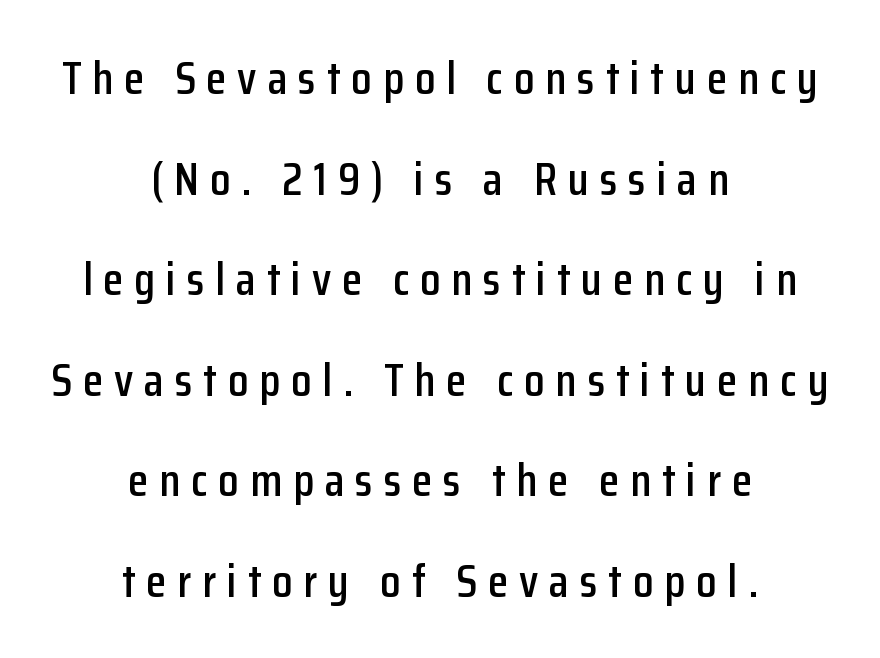
Q: Is the text italic (slanted)? A: No, it is upright.
Q: Is the typeface a serif or a sans-serif typeface? A: Sans-serif.
Q: Is the text underlined? A: No.
Q: How is the paragraph aligned? A: Centered.
Q: Is the spacing between letters normal or unusually wide? A: Unusually wide.
Q: Is the spacing between lines tight, normal or loose? A: Loose.
Q: Width (condensed, normal, or wide)? A: Condensed.
Q: Stroke contrast? A: Low.
Q: x-height? A: Medium.
Q: Monospaced? A: No.
